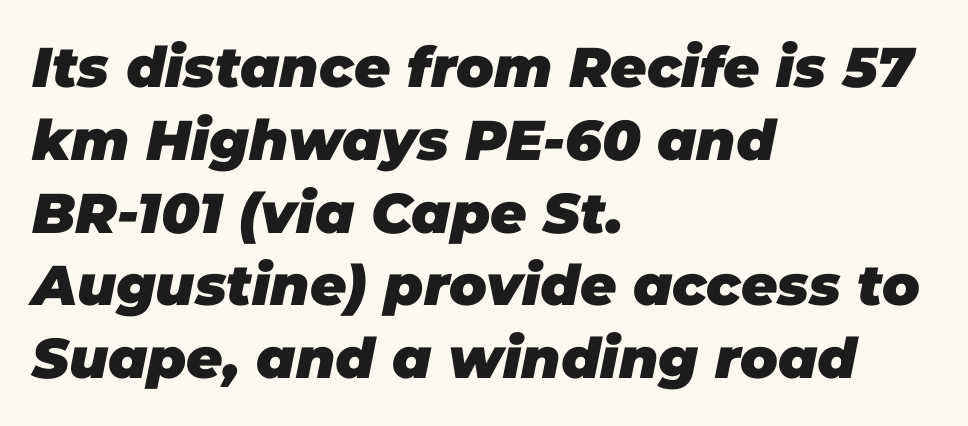
{"italic": "yes", "lean": "right", "slant_degrees": 11, "bold": "yes", "weight": "heavy", "width": "normal", "stroke_contrast": "low", "x_height": "large", "monospaced": "no", "underline": "no", "align": "left", "line_spacing": "normal", "line_spacing_ratio": 1.3, "letter_spacing": "normal", "letter_spacing_em": 0.0, "glyph_px": 56}
